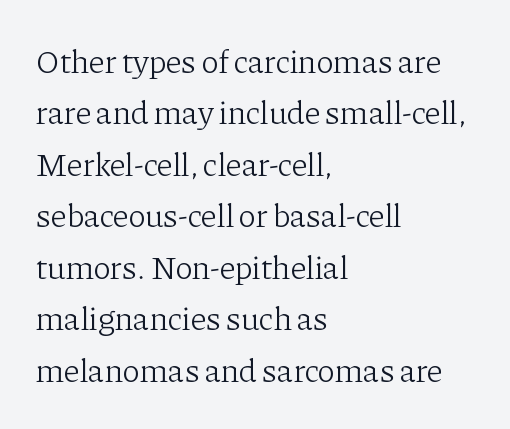
Q: Is the text bold? A: No.
Q: Is the text italic (slanted)? A: No, it is upright.
Q: Is the typeface a serif or a sans-serif typeface? A: Serif.
Q: Is the text underlined? A: No.
Q: How is the paragraph aligned? A: Left-aligned.
Q: Is the spacing between letters normal or unusually wide? A: Normal.
Q: Is the spacing between lines tight, normal or loose? A: Normal.
Q: Width (condensed, normal, or wide)? A: Normal.
Q: Stroke contrast? A: Low.
Q: x-height? A: Medium.
Q: Monospaced? A: No.
